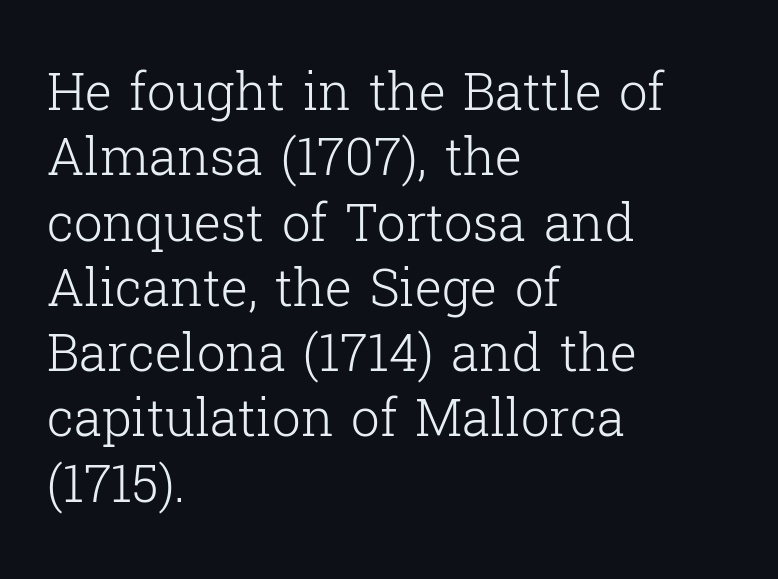
The image shows 51 px light serif type, upright; set left-aligned, normal line spacing (1.28x), normal letter spacing, not underlined; low stroke contrast and a medium x-height.
